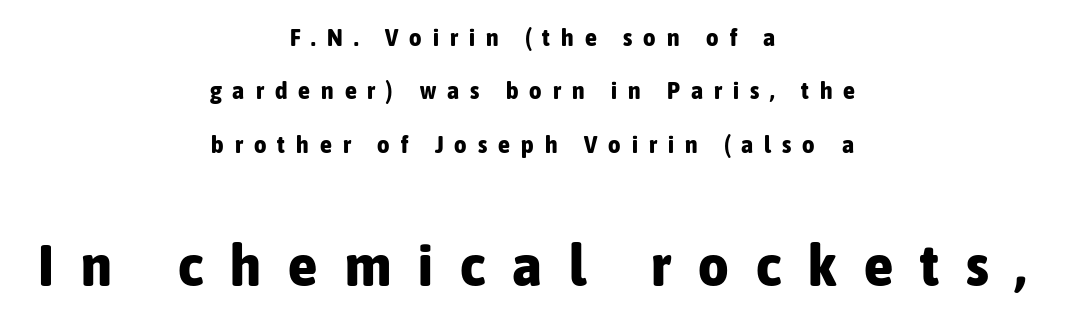
Q: Is the text bold? A: Yes.
Q: Is the text italic (slanted)? A: No, it is upright.
Q: Is the typeface a serif or a sans-serif typeface? A: Sans-serif.
Q: Is the text underlined? A: No.
Q: How is the paragraph aligned? A: Centered.
Q: Is the spacing between letters normal or unusually wide? A: Unusually wide.
Q: Is the spacing between lines tight, normal or loose? A: Loose.
Q: Which block of text is set in a larger size, the first (top) or the second (bottom)? A: The second (bottom) one.
Q: Width (condensed, normal, or wide)? A: Condensed.
Q: Stroke contrast? A: Low.
Q: x-height? A: Medium.
Q: Monospaced? A: No.
